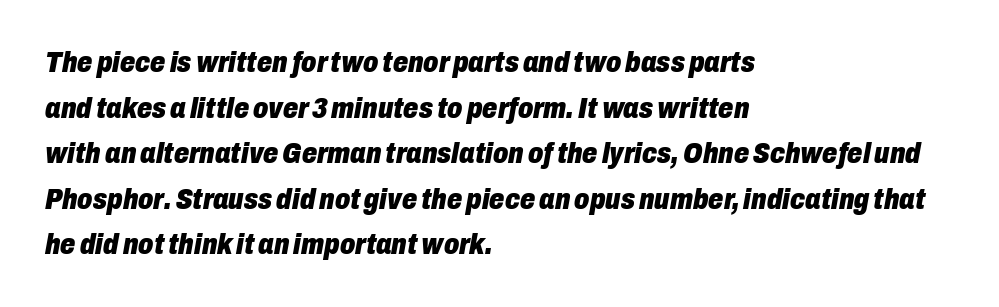
Q: Is the text bold? A: Yes.
Q: Is the text italic (slanted)? A: Yes, it leans right by about 10 degrees.
Q: Is the text underlined? A: No.
Q: How is the paragraph aligned? A: Left-aligned.
Q: Is the spacing between letters normal or unusually wide? A: Normal.
Q: Is the spacing between lines tight, normal or loose? A: Normal.
Q: Width (condensed, normal, or wide)? A: Condensed.
Q: Stroke contrast? A: Low.
Q: x-height? A: Medium.
Q: Monospaced? A: No.
